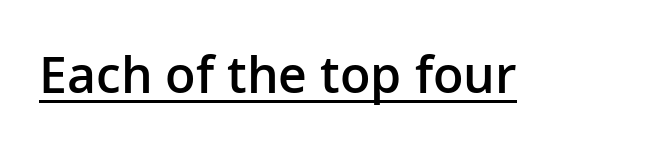
Q: Is the text bold? A: Semi-bold.
Q: Is the text italic (slanted)? A: No, it is upright.
Q: Is the typeface a serif or a sans-serif typeface? A: Sans-serif.
Q: Is the text underlined? A: Yes.
Q: Is the spacing between letters normal or unusually wide? A: Normal.
Q: Width (condensed, normal, or wide)? A: Normal.
Q: Stroke contrast? A: Low.
Q: x-height? A: Medium.
Q: Monospaced? A: No.
